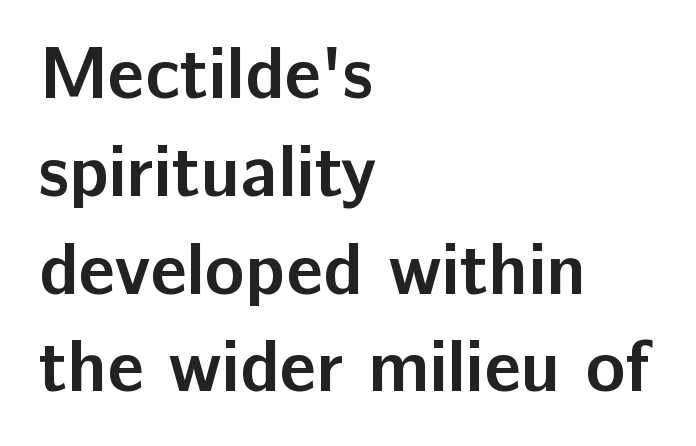
Q: Is the text bold? A: Yes.
Q: Is the text italic (slanted)? A: No, it is upright.
Q: Is the typeface a serif or a sans-serif typeface? A: Sans-serif.
Q: Is the text underlined? A: No.
Q: How is the paragraph aligned? A: Left-aligned.
Q: Is the spacing between letters normal or unusually wide? A: Normal.
Q: Is the spacing between lines tight, normal or loose? A: Normal.
Q: Width (condensed, normal, or wide)? A: Normal.
Q: Stroke contrast? A: Low.
Q: x-height? A: Medium.
Q: Monospaced? A: No.
